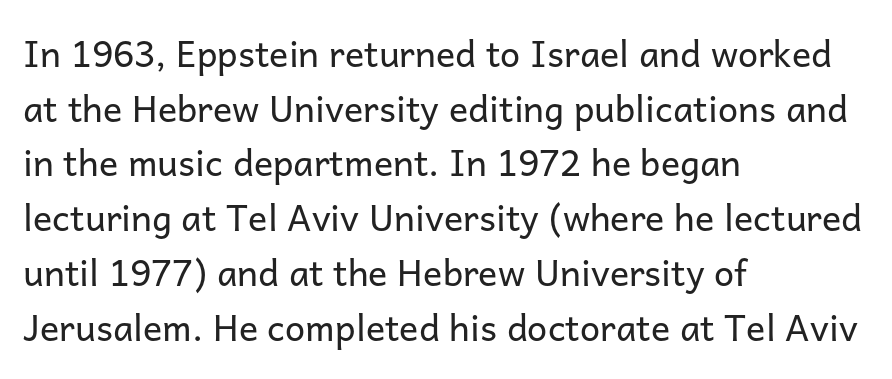
These lines were composed using upright roman letters. The lines are quadded left. Letterform terminals end flat and unadorned throughout the passage. The face used here is proportionally spaced, like ordinary book or web type. Each row of text sits above clean, open space. Heft: none added — not bold.
